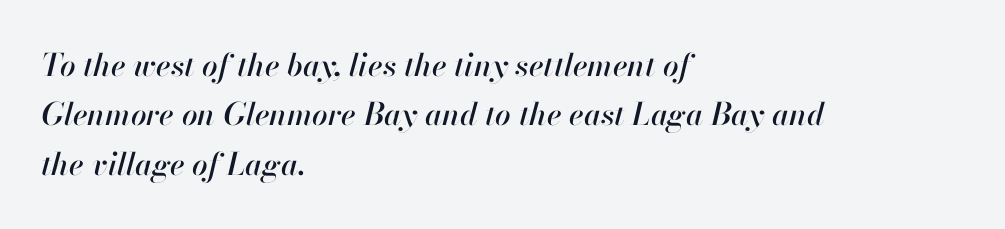
The image shows 31 px text type, italic (leaning right); set left-aligned, normal line spacing (1.59x), normal letter spacing, not underlined; high stroke contrast and a small x-height.
